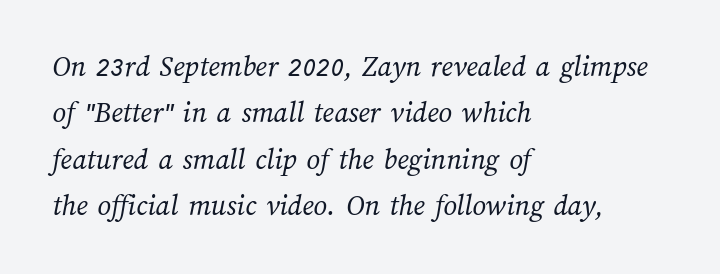
The specimen omits any rule beneath the text block's lines. The letters sit at their default tracking, neither squeezed nor spread. The leading is moderate, giving the passage an even texture. The setting favours the left margin, as ordinary paragraphs usually do.
